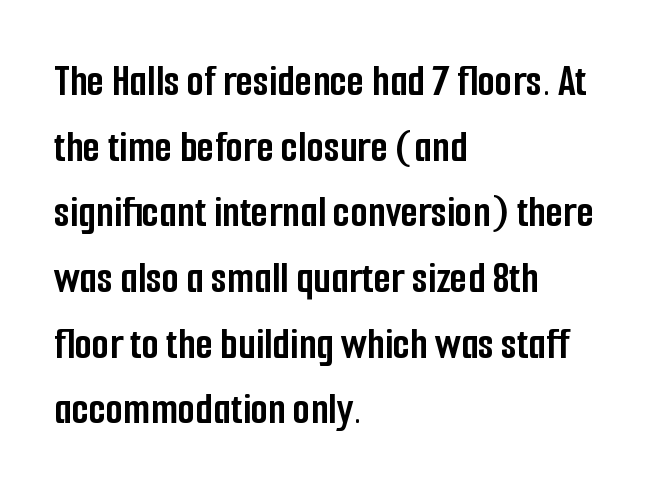
This is sans-serif lettering, the kind often seen on screens and signage. Weight check: bold — yes, fully. Letters rest on an invisible, unmarked baseline. Reading down the block, your eye returns to a fixed left position each line. This sample has the flowing, uneven cadence of proportional lettering. Italic: no, the glyphs are upright roman.
